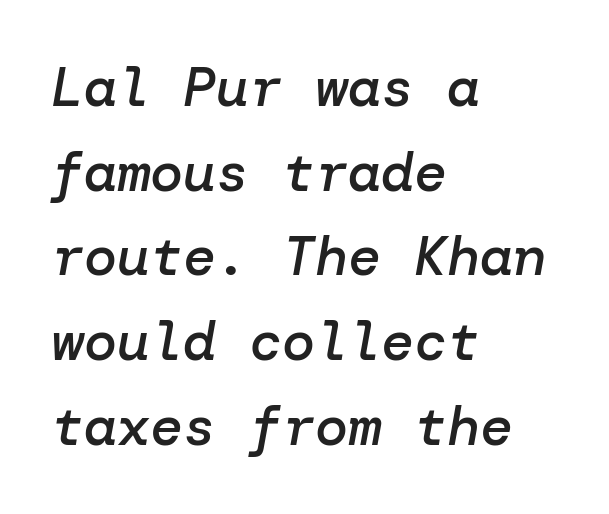
Q: Is the text bold? A: Semi-bold.
Q: Is the text italic (slanted)? A: Yes, it leans right by about 10 degrees.
Q: Is the text underlined? A: No.
Q: How is the paragraph aligned? A: Left-aligned.
Q: Is the spacing between letters normal or unusually wide? A: Normal.
Q: Is the spacing between lines tight, normal or loose? A: Normal.
Q: Width (condensed, normal, or wide)? A: Normal.
Q: Stroke contrast? A: Low.
Q: x-height? A: Medium.
